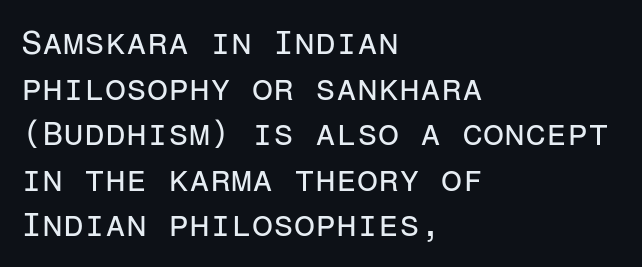
{"serif": "no", "italic": "no", "bold": "no", "weight": "regular", "width": "normal", "stroke_contrast": "low", "x_height": "medium", "monospaced": "yes", "underline": "no", "align": "left", "line_spacing": "normal", "line_spacing_ratio": 1.34, "letter_spacing": "normal", "letter_spacing_em": 0.0, "glyph_px": 34}
